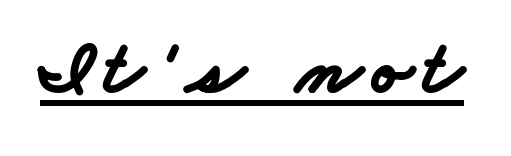
{"serif": "no", "bold": "yes", "weight": "bold", "width": "wide", "stroke_contrast": "low", "x_height": "small", "monospaced": "no", "underline": "yes", "glyph_px": 75}
